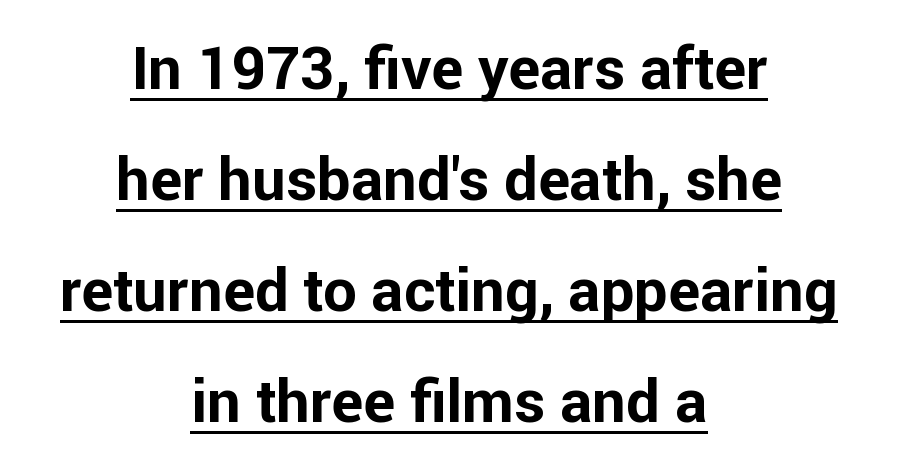
These lines stack symmetrically, like a column narrowing and widening about its center. Chunky letters — that's bold for sure. Each letter keeps its own natural width here, so spacing adapts to shape. A rule runs beneath these lines of type. The axis of the letterforms is exactly vertical. The face used here is rendered with its standard letterfit.
